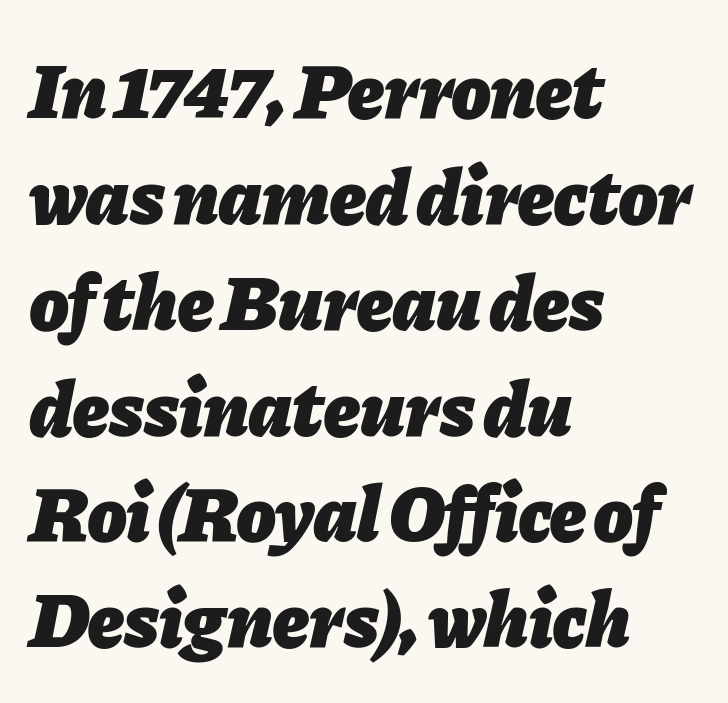
{"italic": "yes", "lean": "right", "slant_degrees": 11, "bold": "yes", "weight": "heavy", "width": "normal", "stroke_contrast": "low", "x_height": "medium", "monospaced": "no", "underline": "no", "align": "left", "line_spacing": "normal", "line_spacing_ratio": 1.34, "letter_spacing": "normal", "letter_spacing_em": 0.0, "glyph_px": 79}
